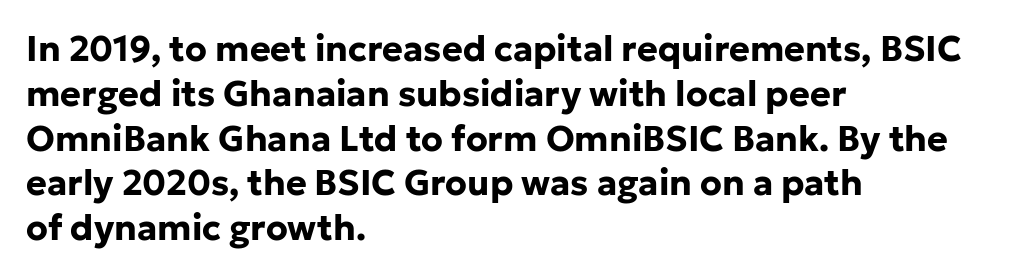
Caption: standard tracking, unaltered. Leading matches the norm, producing a regular column. Examine the stroke ends and you'll find no serifs. Notice how the passage keeps a crisp vertical edge on the left only. The glyphs are unaccompanied by any horizontal stroke below them. Notice how the stems are strictly vertical — no italics here.
